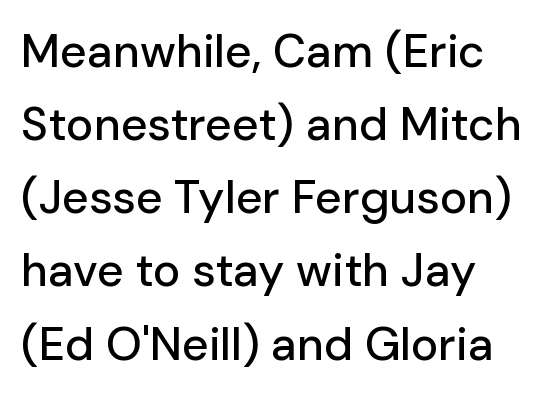
{"serif": "no", "italic": "no", "width": "normal", "stroke_contrast": "low", "x_height": "medium", "monospaced": "no", "underline": "no", "align": "left", "line_spacing": "normal", "line_spacing_ratio": 1.59, "letter_spacing": "normal", "letter_spacing_em": 0.0, "glyph_px": 46}
